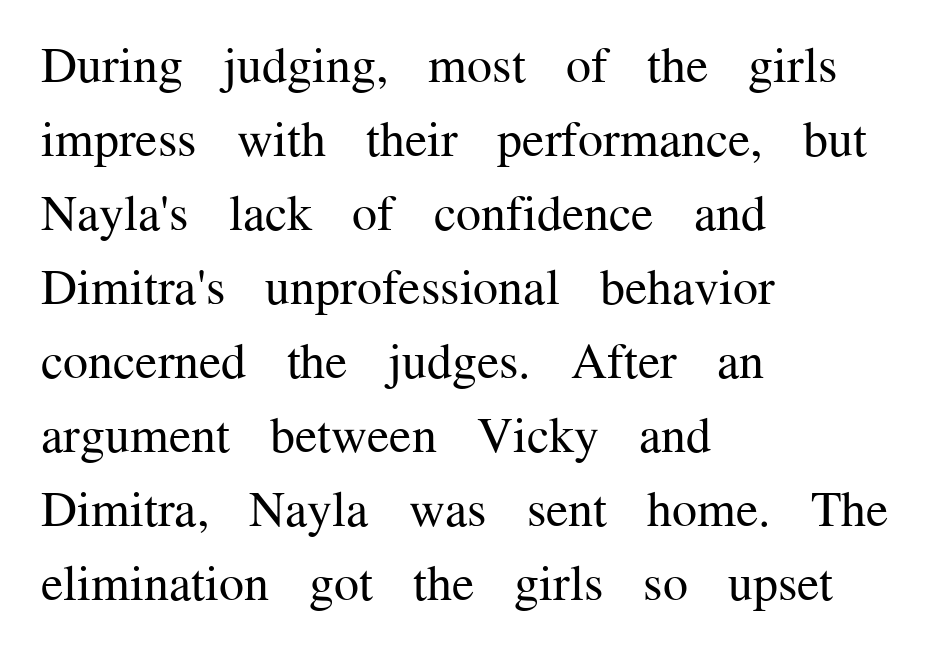
{"serif": "yes", "italic": "no", "bold": "no", "weight": "regular", "width": "normal", "stroke_contrast": "medium", "x_height": "medium", "monospaced": "no", "underline": "no", "align": "left", "line_spacing": "normal", "line_spacing_ratio": 1.48, "letter_spacing": "normal", "letter_spacing_em": 0.0, "glyph_px": 50}
